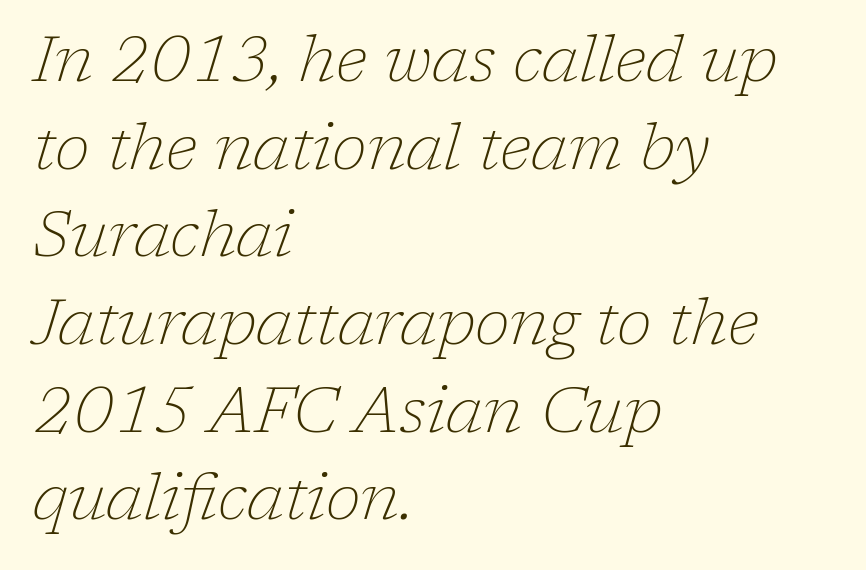
The image shows 64 px thin serif type, italic (leaning right); set left-aligned, normal line spacing (1.37x), normal letter spacing, not underlined; low stroke contrast and a medium x-height.
